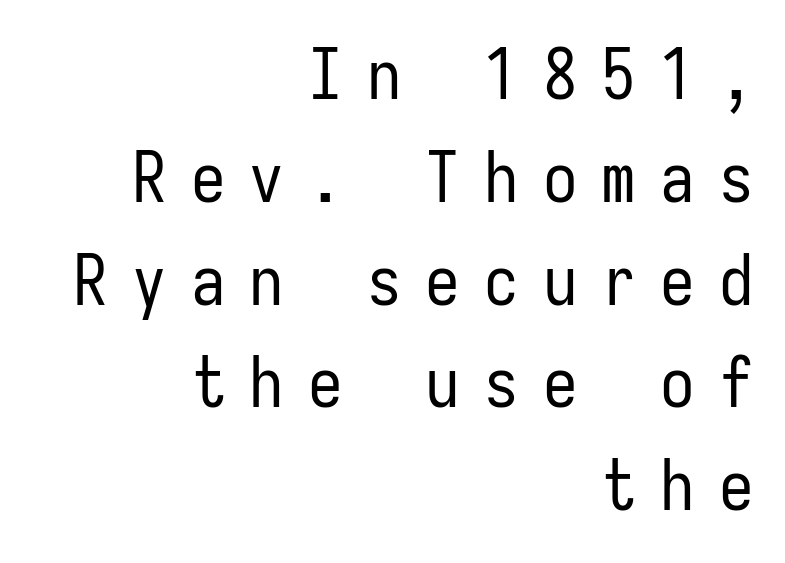
Q: Is the text bold? A: No.
Q: Is the text italic (slanted)? A: No, it is upright.
Q: Is the typeface a serif or a sans-serif typeface? A: Sans-serif.
Q: Is the text underlined? A: No.
Q: How is the paragraph aligned? A: Right-aligned.
Q: Is the spacing between letters normal or unusually wide? A: Unusually wide.
Q: Is the spacing between lines tight, normal or loose? A: Normal.
Q: Width (condensed, normal, or wide)? A: Condensed.
Q: Stroke contrast? A: Low.
Q: x-height? A: Medium.
Q: Monospaced? A: Yes.
